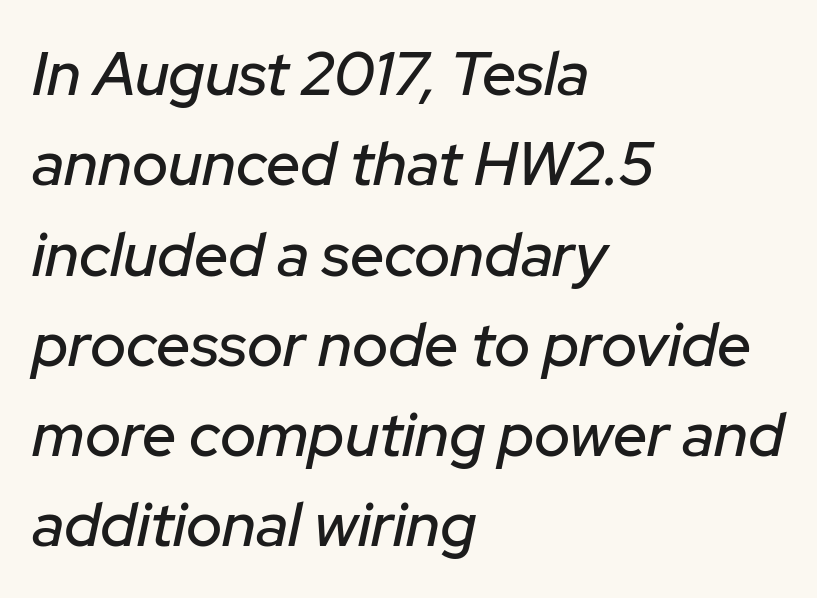
{"italic": "yes", "lean": "right", "slant_degrees": 12, "width": "normal", "stroke_contrast": "low", "x_height": "medium", "monospaced": "no", "underline": "no", "align": "left", "line_spacing": "normal", "line_spacing_ratio": 1.48, "letter_spacing": "normal", "letter_spacing_em": 0.0, "glyph_px": 61}
